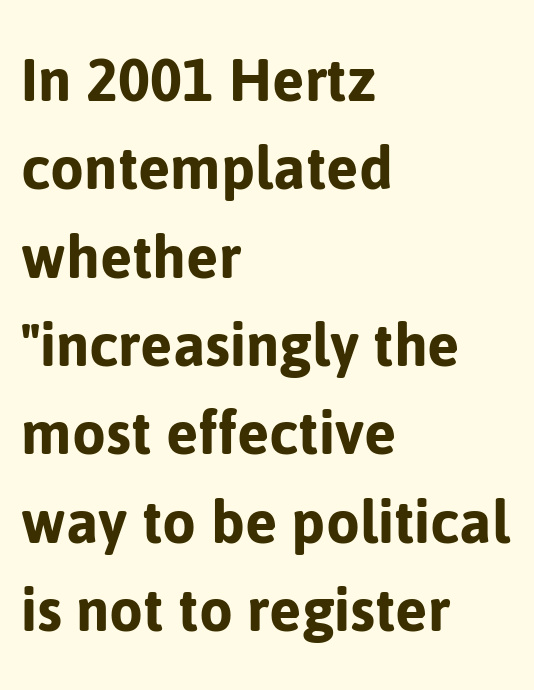
{"serif": "no", "italic": "no", "width": "normal", "stroke_contrast": "low", "x_height": "medium", "monospaced": "no", "underline": "no", "align": "left", "line_spacing": "normal", "line_spacing_ratio": 1.28, "letter_spacing": "normal", "letter_spacing_em": 0.0, "glyph_px": 69}
